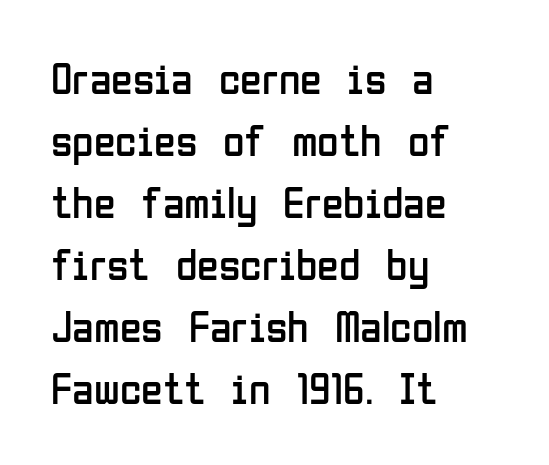
{"serif": "no", "italic": "no", "bold": "no", "weight": "regular", "width": "condensed", "stroke_contrast": "low", "x_height": "medium", "monospaced": "no", "underline": "no", "align": "left", "line_spacing": "normal", "line_spacing_ratio": 1.41, "letter_spacing": "normal", "letter_spacing_em": 0.0, "glyph_px": 44}
